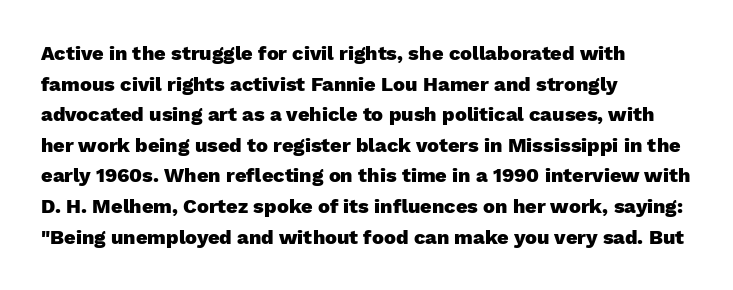
The image shows 20 px bold type, upright; set left-aligned, normal line spacing (1.53x), normal letter spacing, not underlined.
